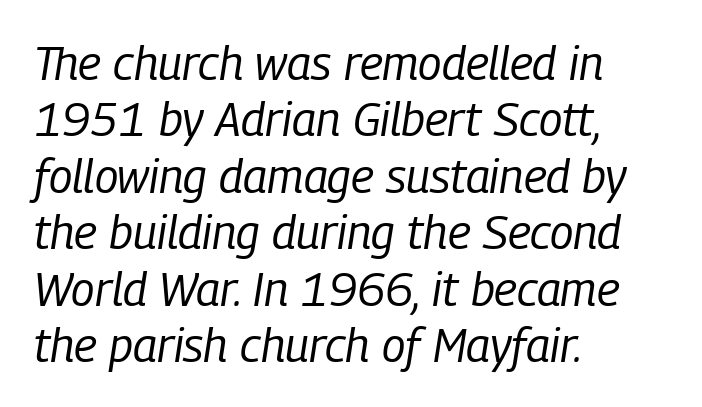
Is the type slanted? Yes — the strokes lean at a clear angle. A typesetter would call this proportional, since set widths differ per character. The lines in this sample share a left origin and differ only in where they stop. Standard letterfit; no display-style spreading of the glyphs. Rule under the text: the space is simply empty.
